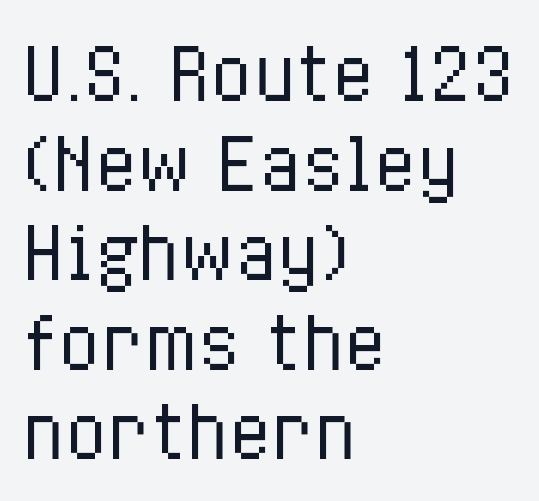
Q: Is the text bold? A: No.
Q: Is the text italic (slanted)? A: No, it is upright.
Q: Is the text underlined? A: No.
Q: How is the paragraph aligned? A: Left-aligned.
Q: Is the spacing between letters normal or unusually wide? A: Normal.
Q: Is the spacing between lines tight, normal or loose? A: Normal.
Q: Width (condensed, normal, or wide)? A: Condensed.
Q: Stroke contrast? A: Low.
Q: x-height? A: Medium.
Q: Monospaced? A: No.
